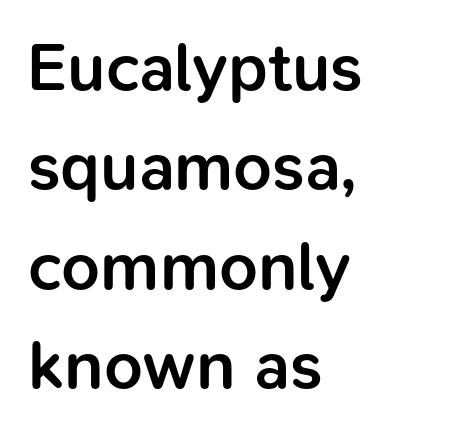
The image shows 68 px semibold sans-serif type, upright; set left-aligned, normal line spacing (1.46x), normal letter spacing, not underlined; low stroke contrast and a medium x-height.
